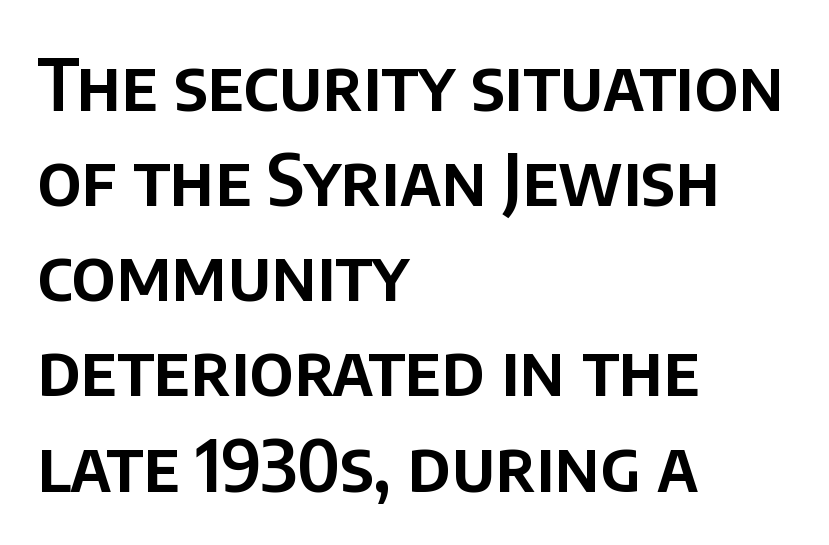
The image shows 71 px sans-serif type, upright; set left-aligned, normal line spacing (1.34x), normal letter spacing, not underlined; low stroke contrast and a large x-height.
